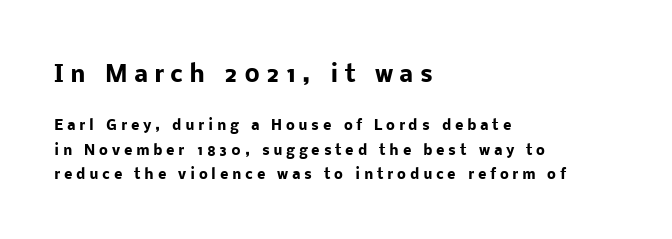
The image shows 23 px bold type, upright; set left-aligned, line spacing 1.76x, unusually wide letter spacing (+0.27 em), not underlined; the first (top) block is 1.64x larger.
